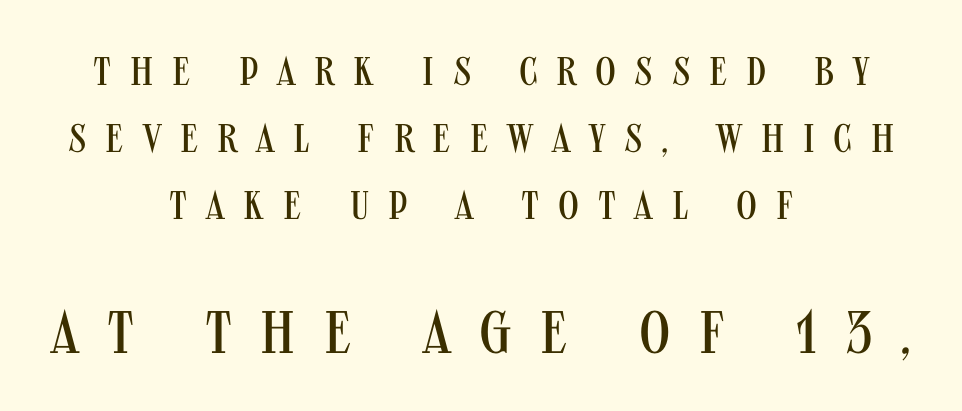
Q: Is the text bold? A: No.
Q: Is the text italic (slanted)? A: No, it is upright.
Q: Is the typeface a serif or a sans-serif typeface? A: Sans-serif.
Q: Is the text underlined? A: No.
Q: How is the paragraph aligned? A: Centered.
Q: Is the spacing between letters normal or unusually wide? A: Unusually wide.
Q: Is the spacing between lines tight, normal or loose? A: Normal.
Q: Which block of text is set in a larger size, the first (top) or the second (bottom)? A: The second (bottom) one.
Q: Width (condensed, normal, or wide)? A: Condensed.
Q: Stroke contrast? A: Medium.
Q: x-height? A: Large.
Q: Monospaced? A: No.
